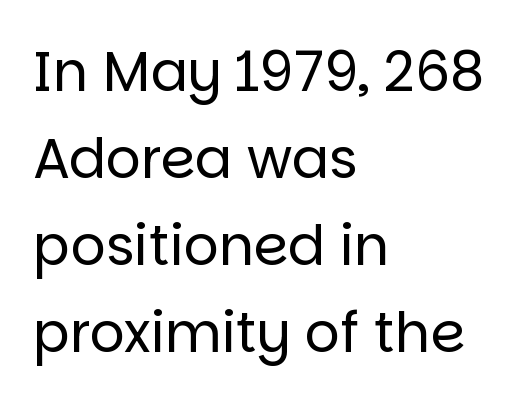
The image shows 55 px regular-weight sans-serif type, upright; set left-aligned, normal line spacing (1.58x), normal letter spacing, not underlined; low stroke contrast and a large x-height.
